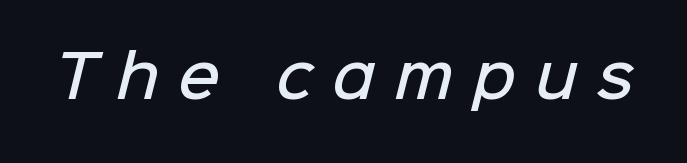
{"serif": "no", "bold": "semi", "weight": "semibold", "width": "normal", "stroke_contrast": "low", "x_height": "medium", "monospaced": "no", "underline": "no", "letter_spacing": "wide", "letter_spacing_em": 0.33, "glyph_px": 58}
